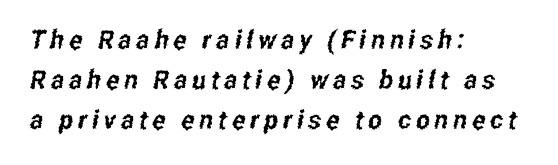
{"underline": "no", "align": "left", "line_spacing": "normal", "line_spacing_ratio": 1.53, "glyph_px": 26}
